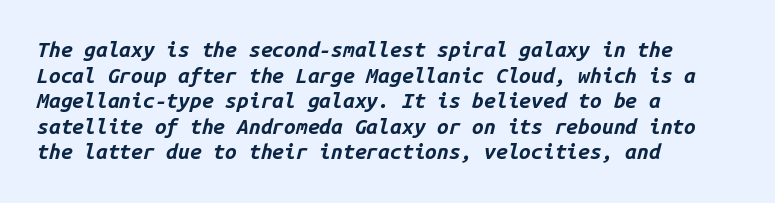
The face used here is rendered with its standard letterfit. Posture: slanted. Summary of weight: heavy, a full bold. Letters rest on an invisible, unmarked baseline. The passage is arranged the way most books set body copy — flush left.
